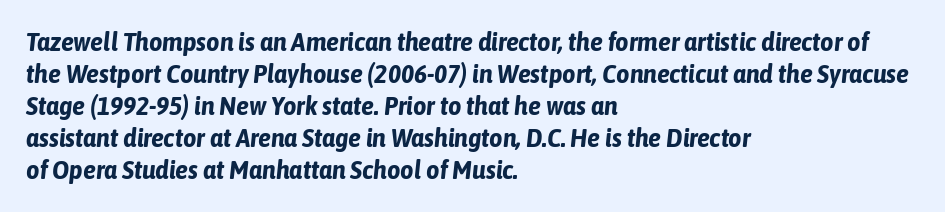
{"italic": "yes", "lean": "right", "slant_degrees": 6, "bold": "yes", "underline": "no", "align": "left", "line_spacing_ratio": 1.23, "letter_spacing": "normal", "letter_spacing_em": 0.0, "glyph_px": 26}
